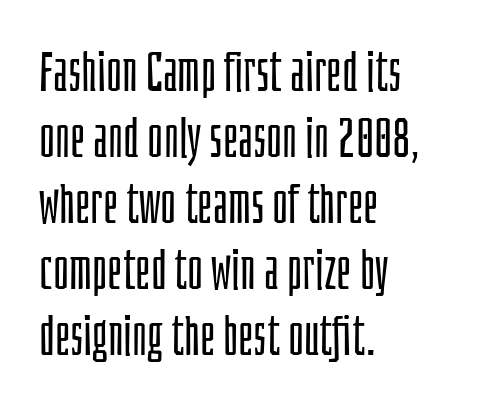
Q: Is the text bold? A: No.
Q: Is the text italic (slanted)? A: No, it is upright.
Q: Is the typeface a serif or a sans-serif typeface? A: Sans-serif.
Q: Is the text underlined? A: No.
Q: How is the paragraph aligned? A: Left-aligned.
Q: Is the spacing between letters normal or unusually wide? A: Normal.
Q: Width (condensed, normal, or wide)? A: Condensed.
Q: Stroke contrast? A: Low.
Q: x-height? A: Large.
Q: Monospaced? A: No.
